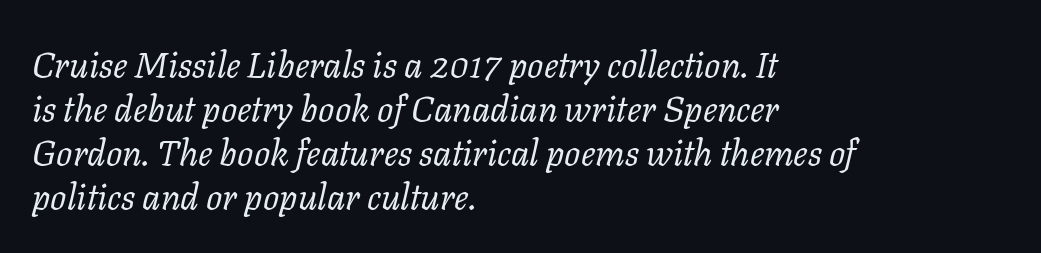
The image shows 36 px regular-weight serif type, italic (leaning right); set left-aligned, line spacing 1.22x, normal letter spacing, not underlined; low stroke contrast and a medium x-height.
